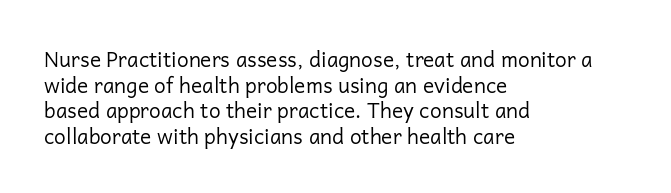
{"italic": "no", "bold": "no", "underline": "no", "align": "left", "line_spacing_ratio": 1.22, "letter_spacing": "normal", "letter_spacing_em": 0.0, "glyph_px": 21}
